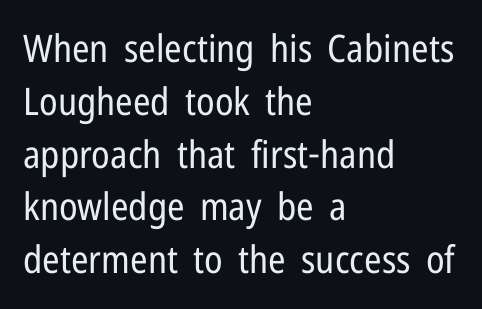
{"serif": "no", "italic": "no", "bold": "no", "weight": "regular", "width": "condensed", "stroke_contrast": "low", "x_height": "medium", "monospaced": "no", "underline": "no", "align": "left", "line_spacing": "normal", "line_spacing_ratio": 1.39, "letter_spacing": "normal", "letter_spacing_em": 0.0, "glyph_px": 38}
